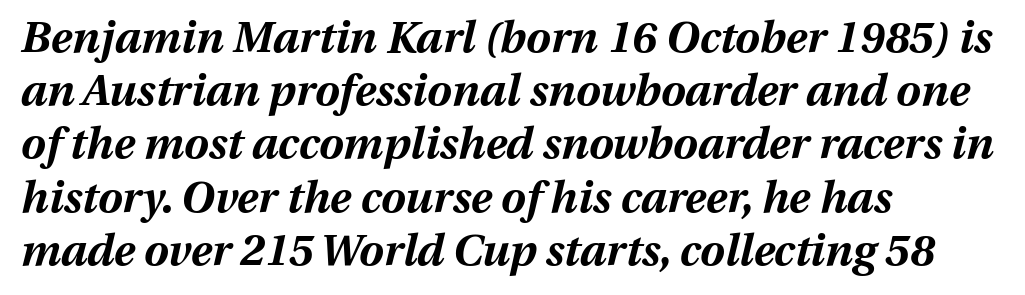
The passage shown is typed in a proportional face where columns would drift. There is no visible air inserted between adjacent glyphs. The string is rendered with underlining switched off. What weight is shown? A full bold with thick strokes.
